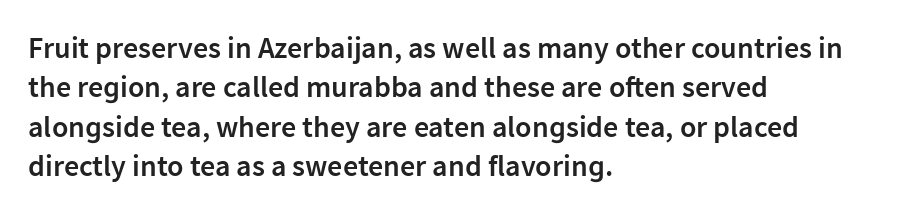
The image shows 30 px semibold sans-serif type, upright; set left-aligned, normal line spacing (1.31x), normal letter spacing, not underlined; low stroke contrast and a medium x-height.
